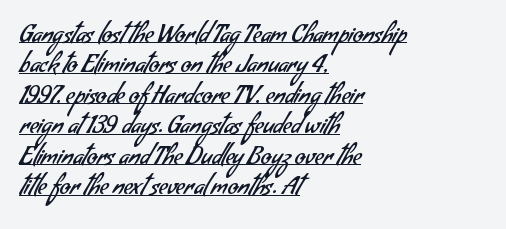
In terms of leading, this rendering sits right in the middle. Is the block centered? No — it sits flush against the left margin. The horizontal fit of the characters is conventional and even. Is the type heavy? It reads as light-to-regular instead. Has an underline been added? It has.
